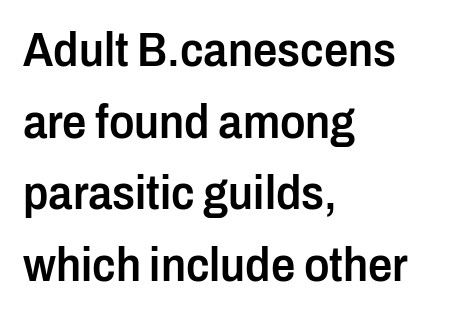
Underline: absent. A bit beefed up — I'd call it semibold rather than bold. There is no visible air inserted between adjacent glyphs. The rows are spaced the way most documents space them. This sample has the flowing, uneven cadence of proportional lettering.
